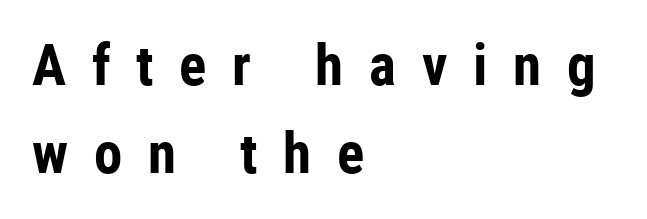
The specimen reads as upright at a glance. Here the designer chose a conventional face with non-uniform glyph widths. Honestly, the row spacing looks completely unremarkable. Nope, no serifs anywhere on these letters. The face used here is rendered with a markedly widened letterfit.
